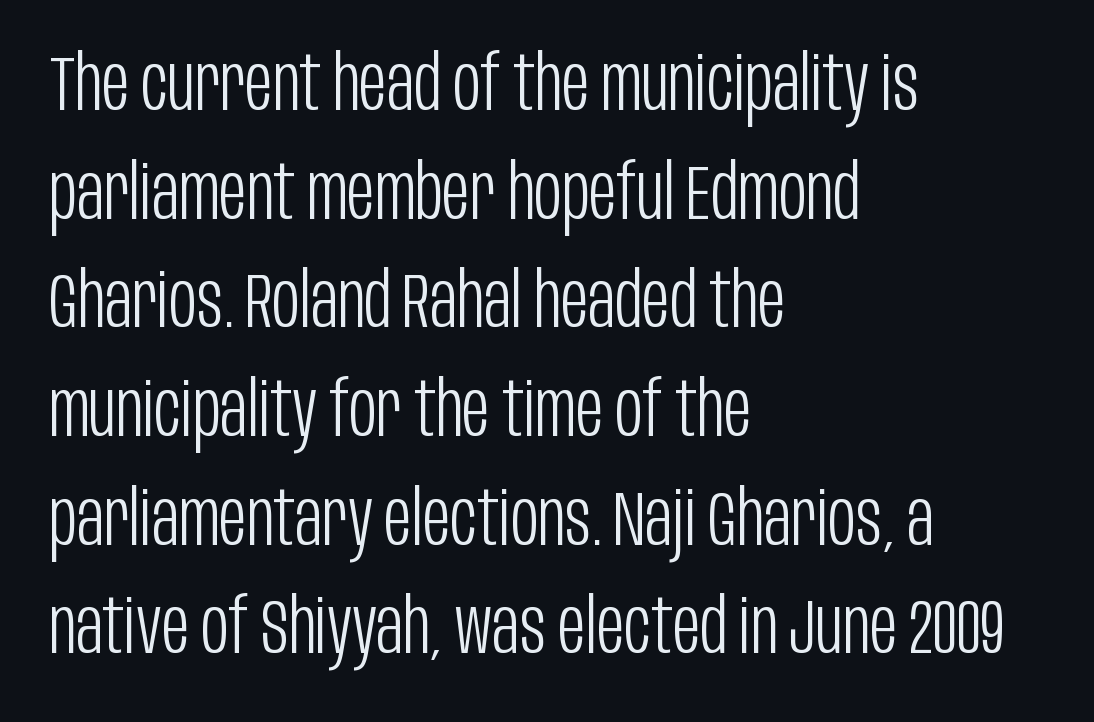
Q: Is the text bold? A: No.
Q: Is the text italic (slanted)? A: No, it is upright.
Q: Is the typeface a serif or a sans-serif typeface? A: Sans-serif.
Q: Is the text underlined? A: No.
Q: How is the paragraph aligned? A: Left-aligned.
Q: Is the spacing between letters normal or unusually wide? A: Normal.
Q: Is the spacing between lines tight, normal or loose? A: Normal.
Q: Width (condensed, normal, or wide)? A: Condensed.
Q: Stroke contrast? A: Low.
Q: x-height? A: Large.
Q: Monospaced? A: No.
